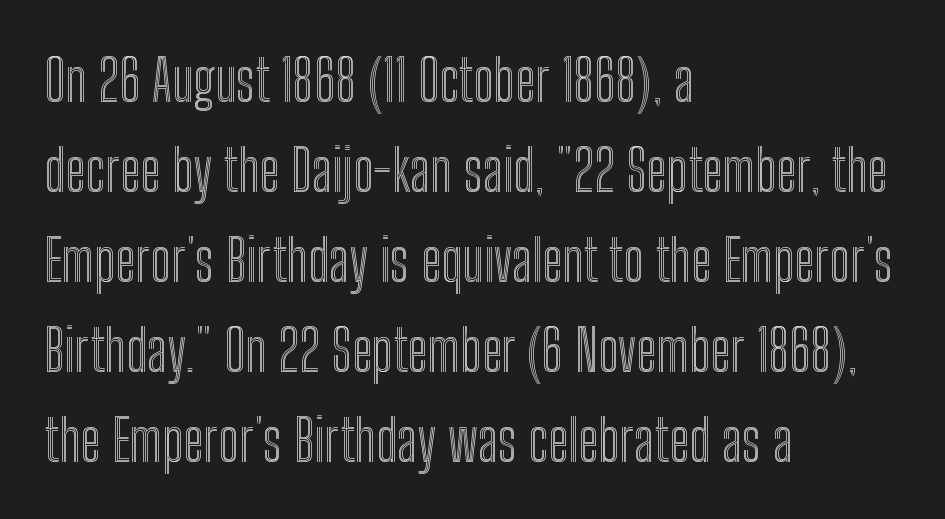
The image shows 58 px condensed type, upright; set left-aligned, normal line spacing (1.55x), normal letter spacing, not underlined; a medium x-height.
